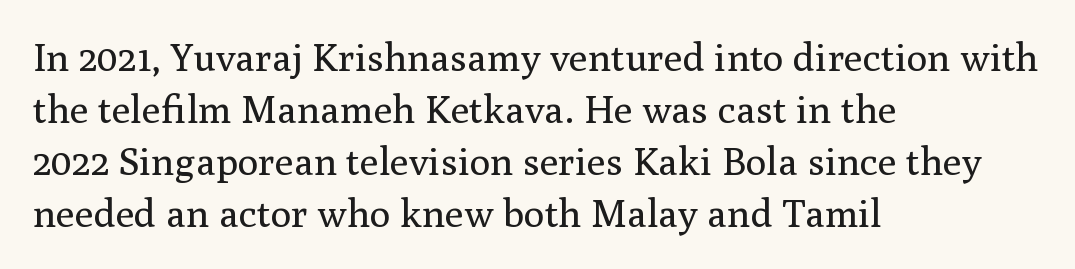
The image shows 39 px regular-weight serif type, upright; set left-aligned, normal line spacing (1.33x), normal letter spacing, not underlined; medium stroke contrast and a medium x-height.
